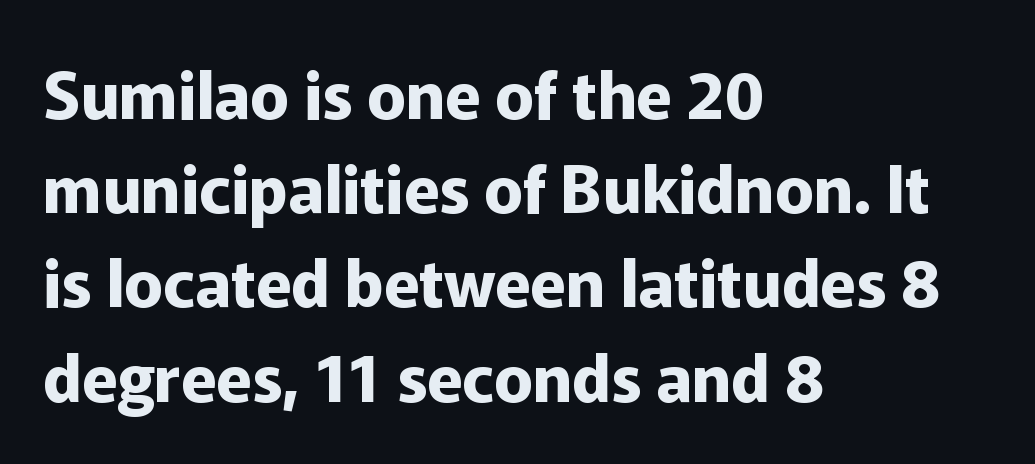
Q: Is the text bold? A: Yes.
Q: Is the text italic (slanted)? A: No, it is upright.
Q: Is the typeface a serif or a sans-serif typeface? A: Sans-serif.
Q: Is the text underlined? A: No.
Q: How is the paragraph aligned? A: Left-aligned.
Q: Is the spacing between letters normal or unusually wide? A: Normal.
Q: Is the spacing between lines tight, normal or loose? A: Normal.
Q: Width (condensed, normal, or wide)? A: Normal.
Q: Stroke contrast? A: Low.
Q: x-height? A: Medium.
Q: Monospaced? A: No.
